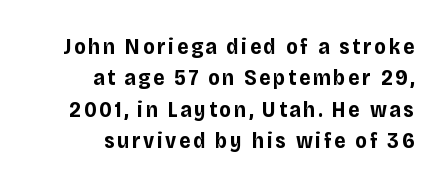
Q: Is the text bold? A: Yes.
Q: Is the text italic (slanted)? A: No, it is upright.
Q: Is the text underlined? A: No.
Q: How is the paragraph aligned? A: Right-aligned.
Q: Is the spacing between lines tight, normal or loose? A: Normal.
